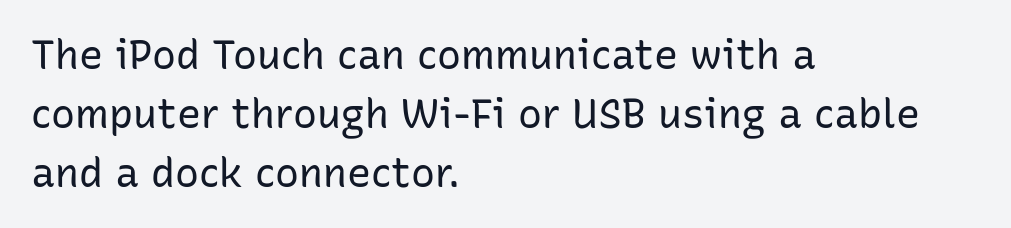
{"serif": "no", "italic": "no", "bold": "no", "weight": "regular", "width": "normal", "stroke_contrast": "low", "x_height": "medium", "monospaced": "no", "underline": "no", "align": "left", "line_spacing": "normal", "line_spacing_ratio": 1.47, "letter_spacing": "normal", "letter_spacing_em": 0.0, "glyph_px": 40}
